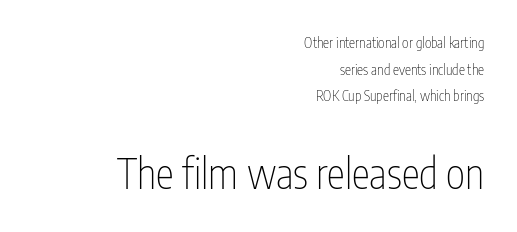
The passage shown is typed in a proportional face where columns would drift. No extra ink here — the face is not bold. You could fit nearly another row in the gap between these rows. The glyphs are unaccompanied by any horizontal stroke below them. It's the straight-up-and-down kind of type.
